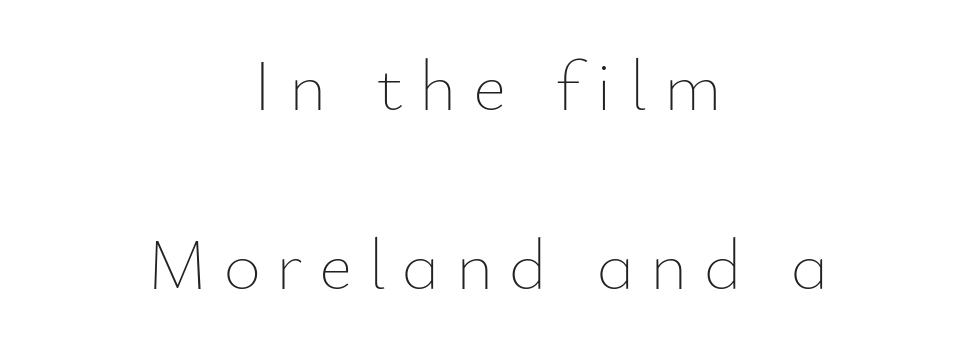
The image shows 72 px thin type, upright; set centered, loose line spacing (2.49x), unusually wide letter spacing (+0.22 em), not underlined; low stroke contrast and a small x-height.
